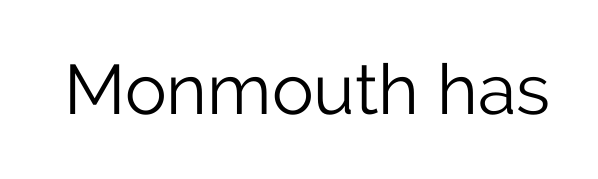
The image shows 70 px light sans-serif type, upright; set normal letter spacing, not underlined; low stroke contrast and a medium x-height.
